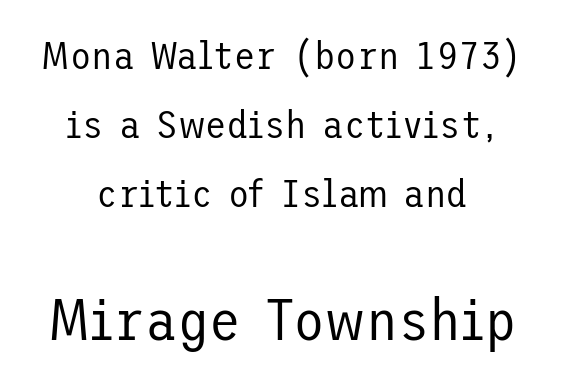
{"serif": "no", "italic": "no", "bold": "no", "weight": "regular", "width": "normal", "stroke_contrast": "low", "x_height": "medium", "underline": "no", "align": "center", "line_spacing_ratio": 1.77, "letter_spacing": "normal", "letter_spacing_em": 0.0, "larger_block": "second", "size_ratio": 1.49, "glyph_px": 58}
